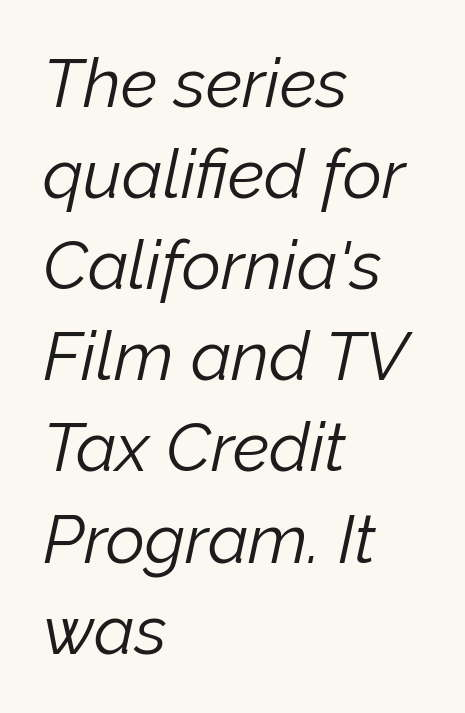
{"italic": "yes", "lean": "right", "slant_degrees": 12, "bold": "no", "weight": "light", "width": "normal", "stroke_contrast": "low", "x_height": "medium", "monospaced": "no", "underline": "no", "align": "left", "line_spacing": "normal", "line_spacing_ratio": 1.34, "letter_spacing": "normal", "letter_spacing_em": 0.0, "glyph_px": 68}
